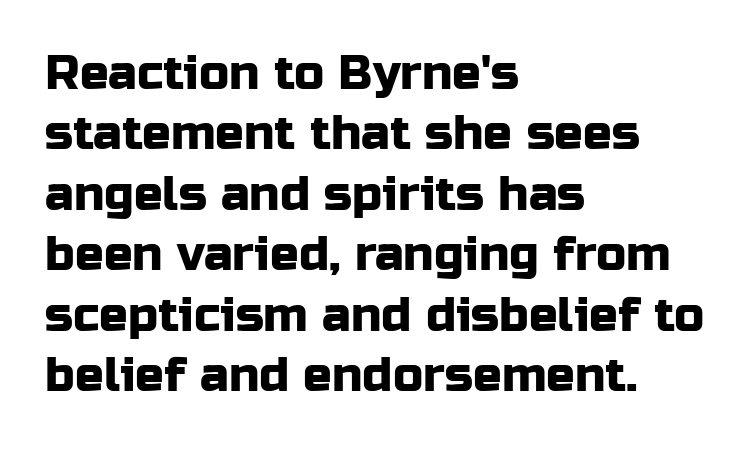
The image shows 48 px sans-serif type, upright; set left-aligned, normal line spacing (1.26x), normal letter spacing, not underlined; low stroke contrast and a medium x-height.
